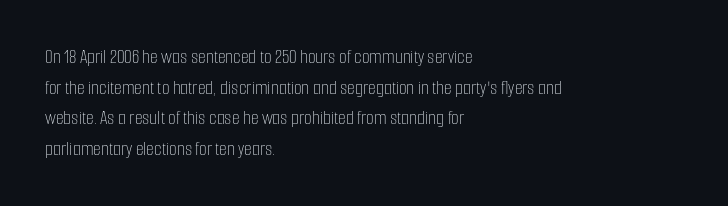
{"italic": "no", "bold": "no", "underline": "no", "align": "left", "line_spacing": "normal", "line_spacing_ratio": 1.53, "letter_spacing": "normal", "letter_spacing_em": 0.0, "glyph_px": 20}
